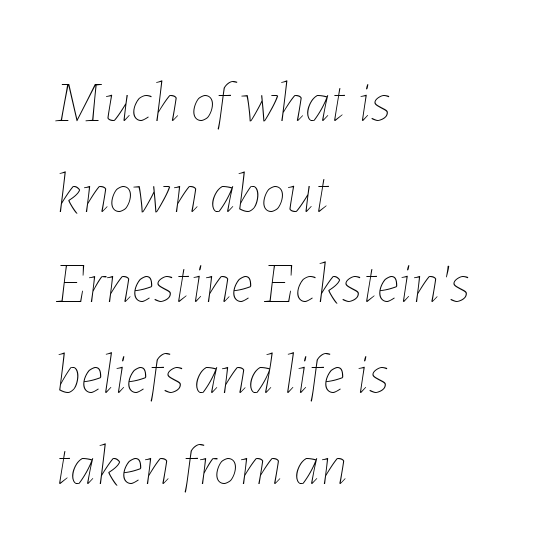
{"italic": "yes", "lean": "right", "slant_degrees": 7, "bold": "no", "weight": "thin", "width": "normal", "stroke_contrast": "low", "x_height": "medium", "monospaced": "no", "underline": "no", "align": "left", "line_spacing": "normal", "line_spacing_ratio": 1.59, "letter_spacing": "normal", "letter_spacing_em": 0.0, "glyph_px": 57}
